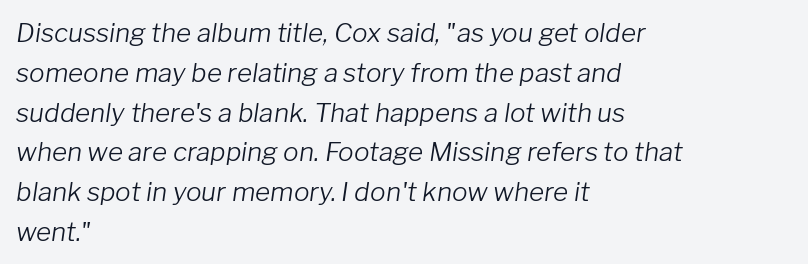
The lettering tilts uniformly, giving the passage an italic look. The characters are drawn with everyday or finer stroke widths. Baseline-to-baseline distance is the conventional proportion of letter height. Layout note: lines flush left. Has an underline been added? It has not.
